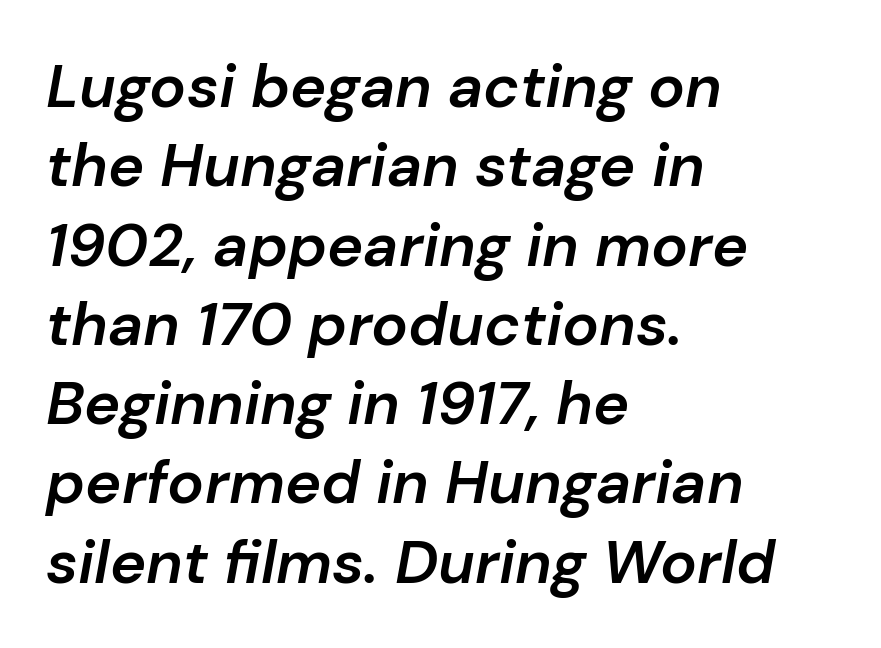
{"italic": "yes", "lean": "right", "slant_degrees": 10, "bold": "semi", "weight": "semibold", "width": "normal", "stroke_contrast": "low", "x_height": "medium", "monospaced": "no", "underline": "no", "align": "left", "line_spacing": "normal", "line_spacing_ratio": 1.3, "letter_spacing": "normal", "letter_spacing_em": 0.0, "glyph_px": 61}
